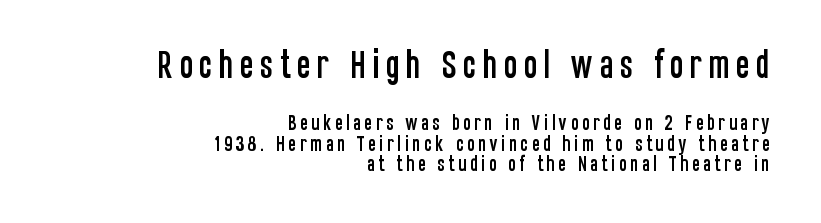
Q: Is the text italic (slanted)? A: No, it is upright.
Q: Is the typeface a serif or a sans-serif typeface? A: Sans-serif.
Q: Is the text underlined? A: No.
Q: How is the paragraph aligned? A: Right-aligned.
Q: Which block of text is set in a larger size, the first (top) or the second (bottom)? A: The first (top) one.
Q: Width (condensed, normal, or wide)? A: Condensed.
Q: Stroke contrast? A: Low.
Q: x-height? A: Large.
Q: Monospaced? A: No.
